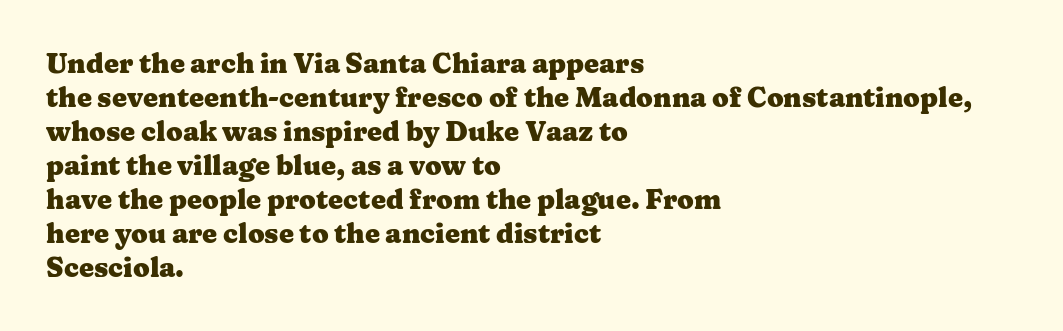
The image shows 27 px bold type, upright; set left-aligned, normal line spacing (1.26x), normal letter spacing, not underlined.
